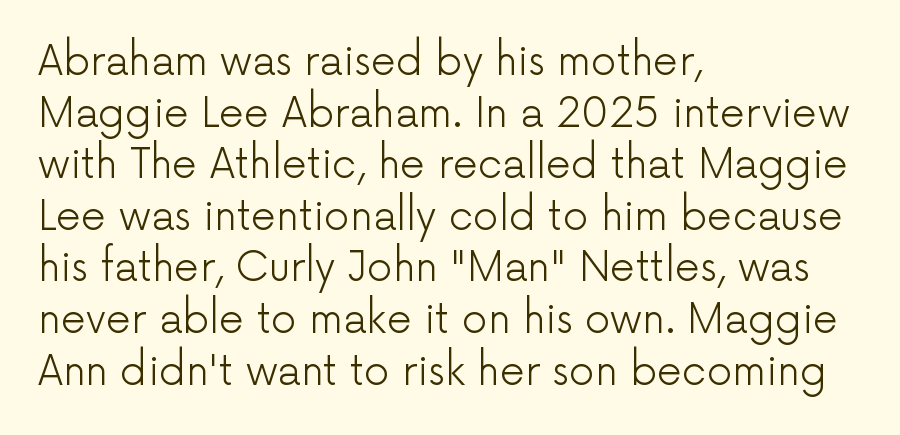
The image shows 40 px light sans-serif type, upright; set left-aligned, normal line spacing (1.29x), normal letter spacing, not underlined; low stroke contrast and a medium x-height.
